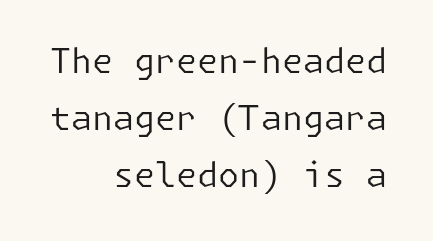
Q: Is the text bold? A: No.
Q: Is the text italic (slanted)? A: No, it is upright.
Q: Is the typeface a serif or a sans-serif typeface? A: Sans-serif.
Q: Is the text underlined? A: No.
Q: How is the paragraph aligned? A: Right-aligned.
Q: Is the spacing between letters normal or unusually wide? A: Normal.
Q: Is the spacing between lines tight, normal or loose? A: Normal.
Q: Width (condensed, normal, or wide)? A: Normal.
Q: Stroke contrast? A: Low.
Q: x-height? A: Medium.
